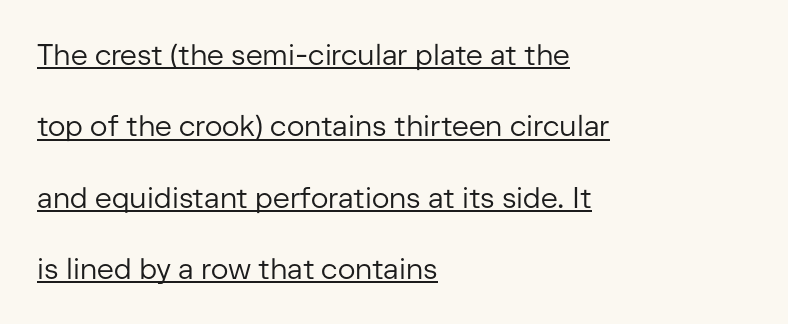
The image shows 29 px regular-weight sans-serif type, upright; set left-aligned, loose line spacing (2.46x), normal letter spacing, underlined; low stroke contrast and a medium x-height.
